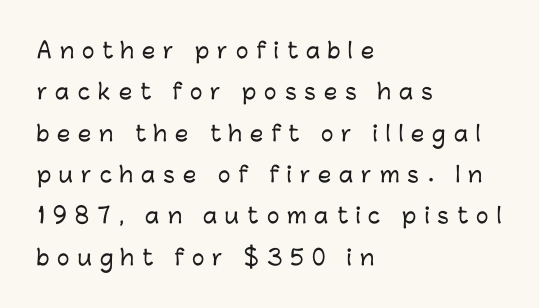
Each line starts at the same left margin while the right side varies. Posture: straight, roman, zero tilt. Unmarked baselines from the first word to the last. A typesetter would call this heavily tracked-out type. Regarding leading, the lines here are spaced well apart.
